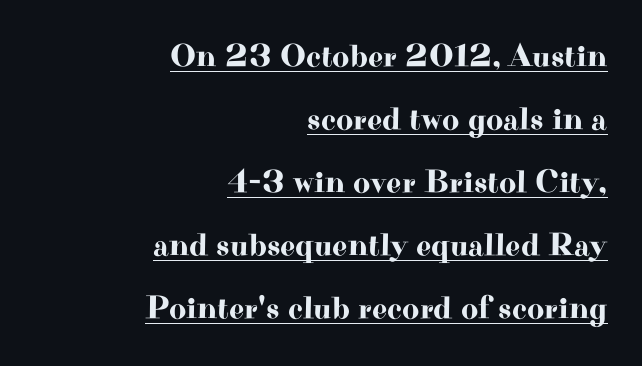
{"serif": "yes", "italic": "no", "width": "wide", "stroke_contrast": "high", "x_height": "small", "monospaced": "no", "underline": "yes", "align": "right", "line_spacing": "loose", "line_spacing_ratio": 1.91, "letter_spacing": "normal", "letter_spacing_em": 0.0, "glyph_px": 33}
